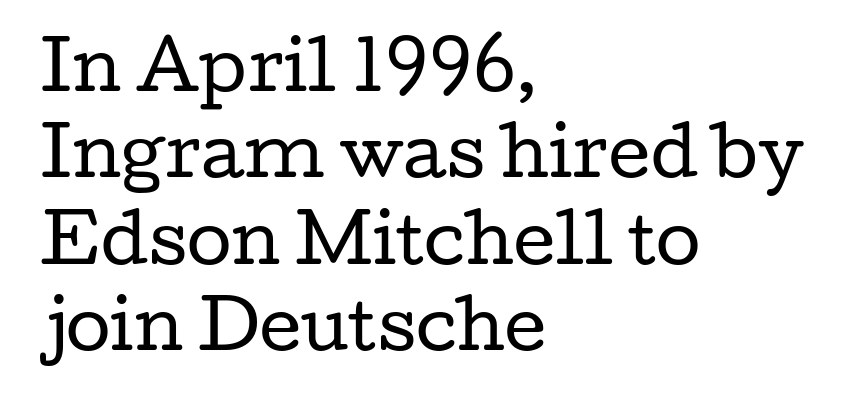
The leading is moderate, giving the passage an even texture. Serifs: yes, visible at the terminals of the letterforms. In terms of letterspacing, this is plain default setting. A classic flush-left, rag-right setting is used for this passage. Note the varied advance widths — an 'i' is clearly narrower than an 'm'. Heft: none added — not bold.
